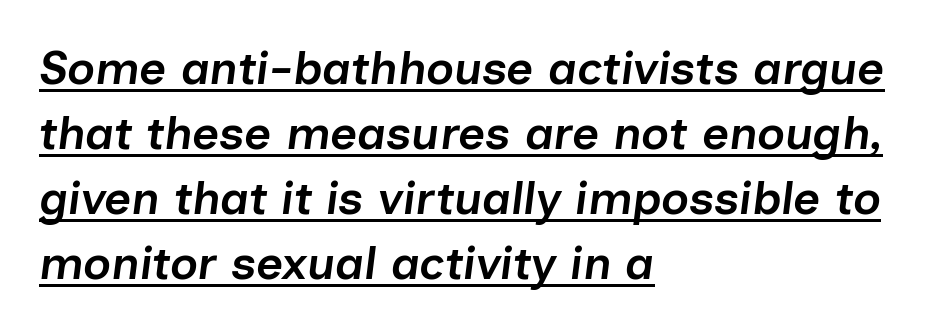
The image shows 47 px semibold type, italic (leaning right); set left-aligned, normal line spacing (1.38x), normal letter spacing, underlined; low stroke contrast and a medium x-height.
